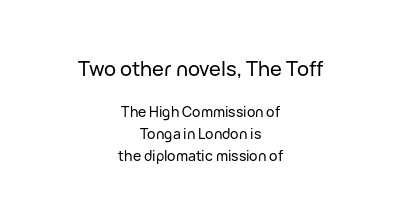
The image shows 20 px text type, upright; set centered, normal line spacing (1.58x), normal letter spacing, not underlined; the first (top) block is 1.43x larger.
